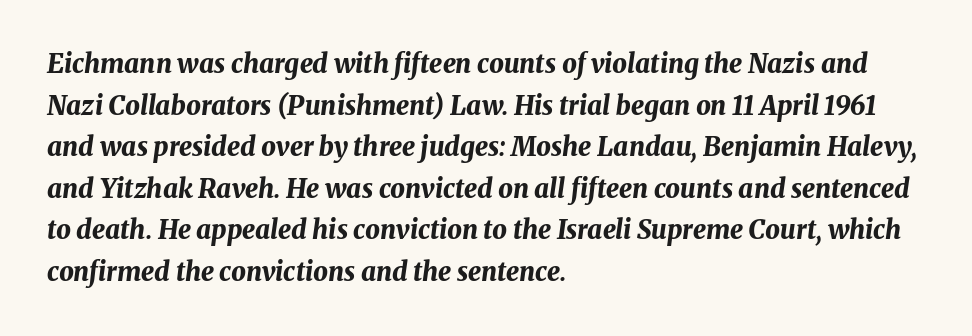
The image shows 26 px bold type, italic (leaning right); set left-aligned, normal line spacing (1.6x), normal letter spacing, not underlined.
